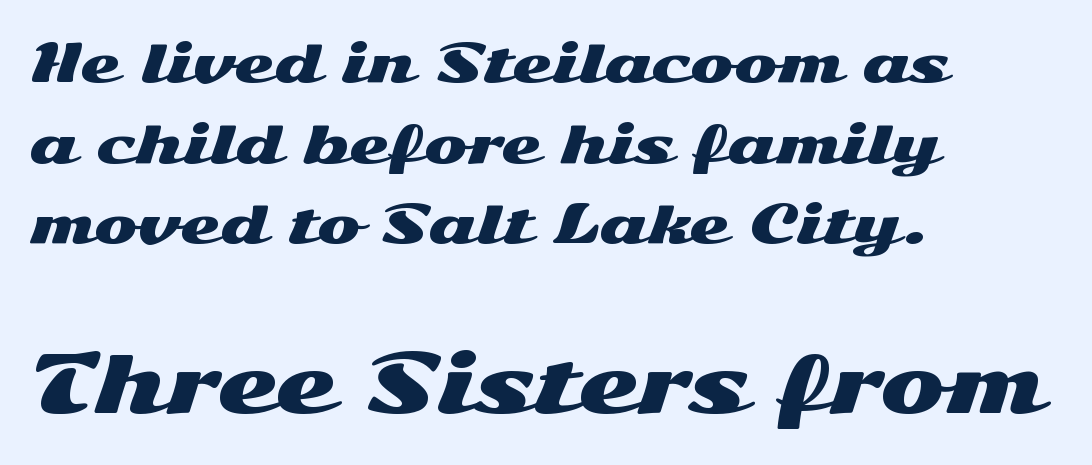
Q: Is the text italic (slanted)? A: Yes.
Q: Is the typeface a serif or a sans-serif typeface? A: Sans-serif.
Q: Is the text underlined? A: No.
Q: How is the paragraph aligned? A: Left-aligned.
Q: Is the spacing between letters normal or unusually wide? A: Normal.
Q: Is the spacing between lines tight, normal or loose? A: Normal.
Q: Which block of text is set in a larger size, the first (top) or the second (bottom)? A: The second (bottom) one.
Q: Width (condensed, normal, or wide)? A: Wide.
Q: Stroke contrast? A: Medium.
Q: x-height? A: Medium.
Q: Monospaced? A: No.
